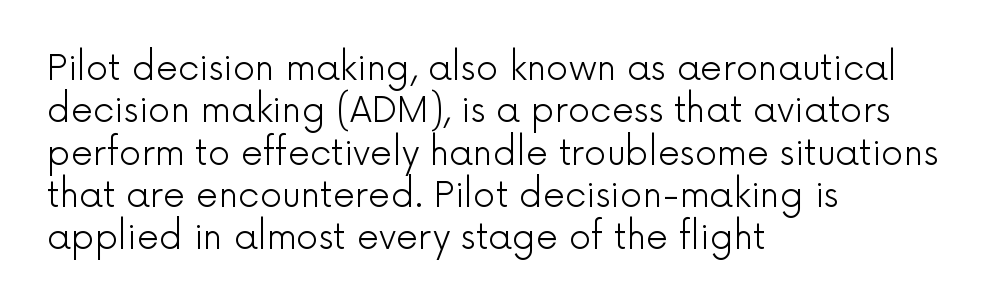
Q: Is the text bold? A: No.
Q: Is the text italic (slanted)? A: No, it is upright.
Q: Is the typeface a serif or a sans-serif typeface? A: Sans-serif.
Q: Is the text underlined? A: No.
Q: How is the paragraph aligned? A: Left-aligned.
Q: Is the spacing between letters normal or unusually wide? A: Normal.
Q: Width (condensed, normal, or wide)? A: Normal.
Q: x-height? A: Medium.
Q: Monospaced? A: No.
